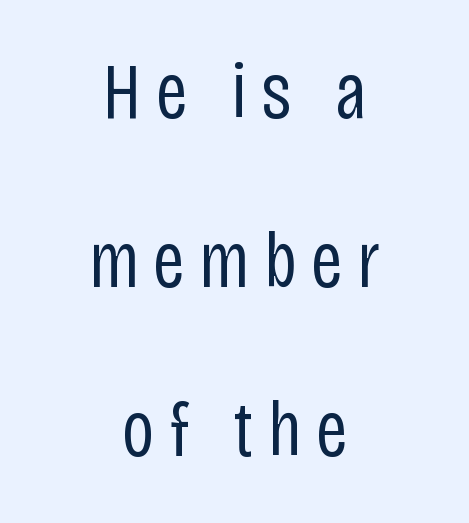
{"serif": "no", "italic": "no", "bold": "no", "weight": "regular", "width": "condensed", "stroke_contrast": "low", "x_height": "large", "monospaced": "no", "underline": "no", "align": "center", "line_spacing": "loose", "line_spacing_ratio": 2.14, "glyph_px": 79}
